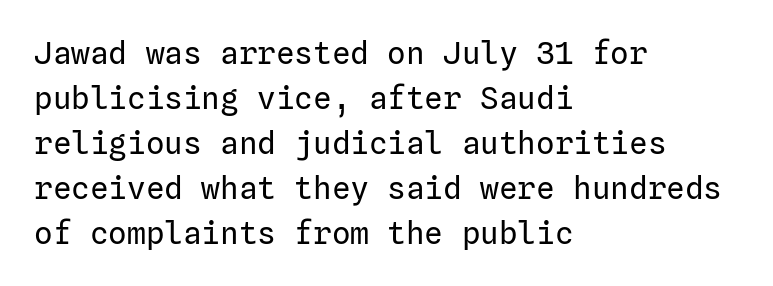
Q: Is the text bold? A: No.
Q: Is the text italic (slanted)? A: No, it is upright.
Q: Is the typeface a serif or a sans-serif typeface? A: Sans-serif.
Q: Is the text underlined? A: No.
Q: How is the paragraph aligned? A: Left-aligned.
Q: Is the spacing between letters normal or unusually wide? A: Normal.
Q: Is the spacing between lines tight, normal or loose? A: Normal.
Q: Width (condensed, normal, or wide)? A: Normal.
Q: Stroke contrast? A: Low.
Q: x-height? A: Medium.
